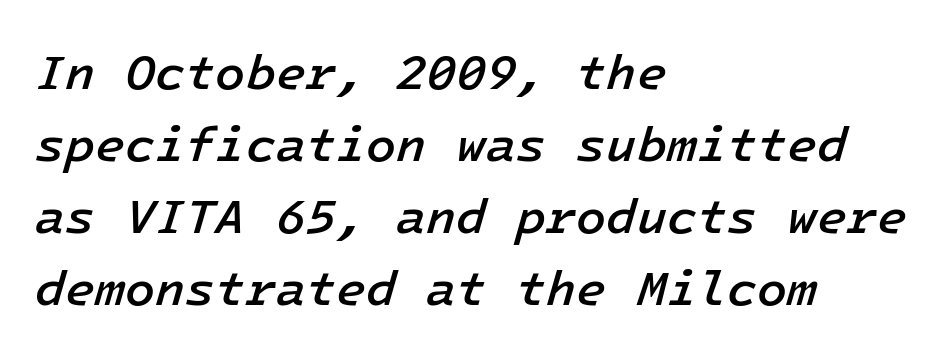
The face used here is rendered with its standard letterfit. A normal amount of white space separates one row of letters from the next. The face used here has a pronounced slope to its letters. Plain, unruled lines of type. The strokes are fattened partway — semibold, not bold. Is the block centered? No — it sits flush against the left margin.
